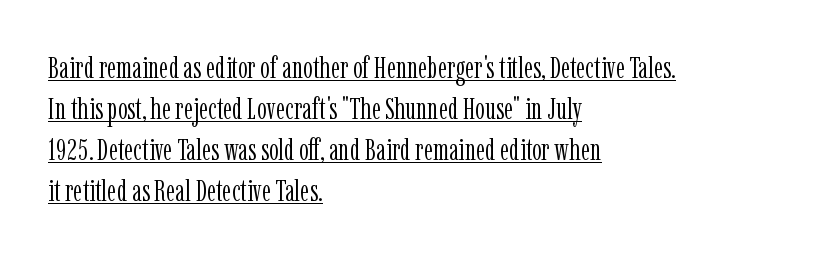
Q: Is the text bold? A: No.
Q: Is the text italic (slanted)? A: No, it is upright.
Q: Is the typeface a serif or a sans-serif typeface? A: Serif.
Q: Is the text underlined? A: Yes.
Q: How is the paragraph aligned? A: Left-aligned.
Q: Is the spacing between letters normal or unusually wide? A: Normal.
Q: Is the spacing between lines tight, normal or loose? A: Normal.
Q: Width (condensed, normal, or wide)? A: Condensed.
Q: Stroke contrast? A: Low.
Q: x-height? A: Medium.
Q: Monospaced? A: No.
